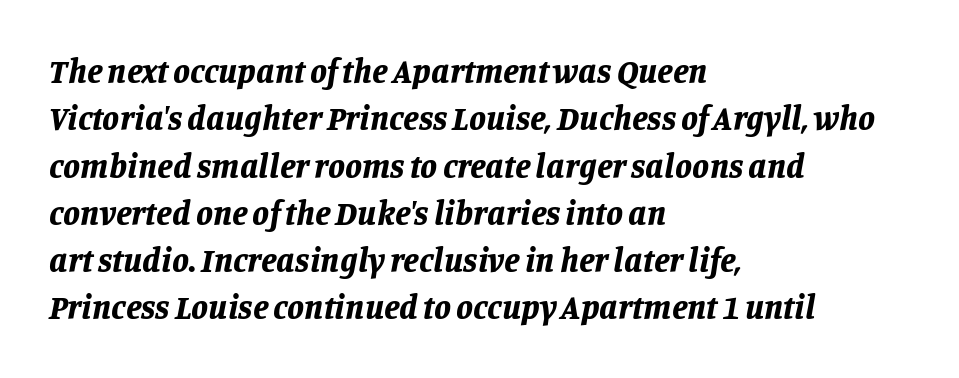
Quick note: interline space is typical. Glyph-to-glyph distance matches everyday printed text. Type without underlining. This is heavy type, rendered in bold.
